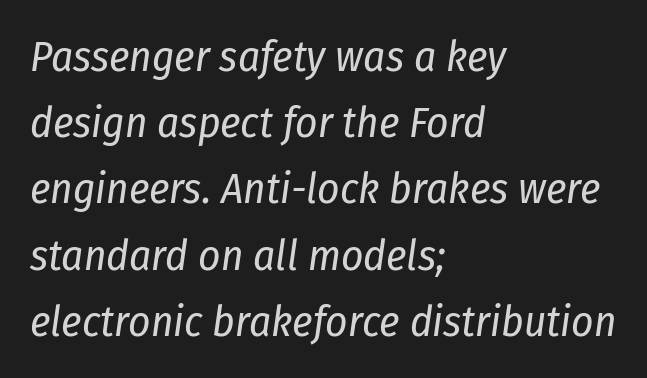
{"italic": "yes", "lean": "right", "slant_degrees": 8, "bold": "no", "weight": "regular", "width": "condensed", "stroke_contrast": "low", "x_height": "medium", "monospaced": "no", "underline": "no", "align": "left", "line_spacing": "normal", "line_spacing_ratio": 1.54, "letter_spacing": "normal", "letter_spacing_em": 0.0, "glyph_px": 43}
